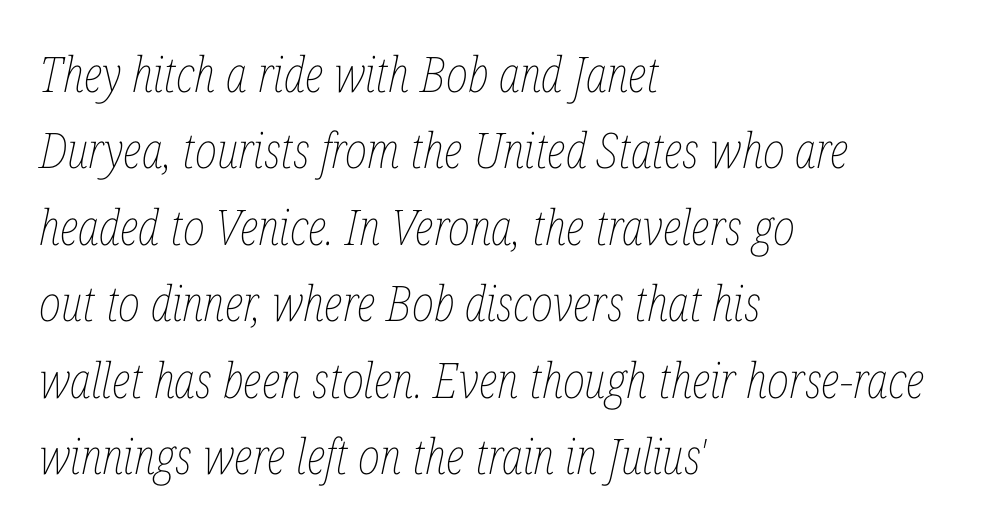
The rendering keeps characters at their native spacing. Caption: face not bold, strokes unweighted. The line-height multiplier appears to be the usual default. The strip under each line holds only bare page. Would a proofreader flag this as italicized? Yes. The compositor pushed each line to the left boundary.
